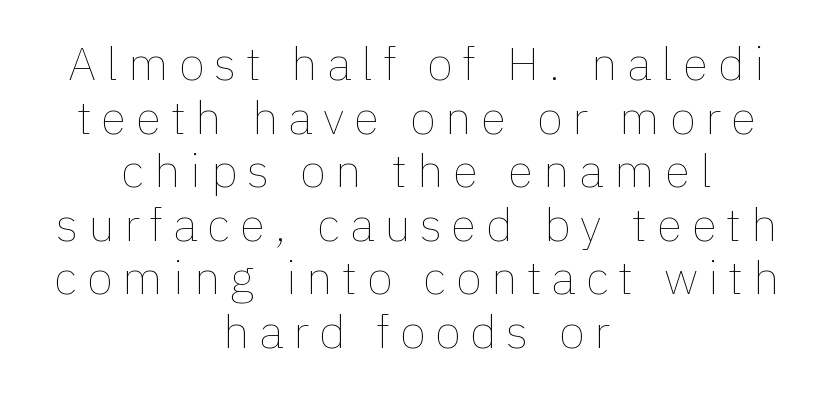
Q: Is the text bold? A: No.
Q: Is the text italic (slanted)? A: No, it is upright.
Q: Is the text underlined? A: No.
Q: How is the paragraph aligned? A: Centered.
Q: Is the spacing between letters normal or unusually wide? A: Unusually wide.
Q: Is the spacing between lines tight, normal or loose? A: Tight.
Q: Width (condensed, normal, or wide)? A: Normal.
Q: Stroke contrast? A: Low.
Q: x-height? A: Medium.
Q: Monospaced? A: No.
